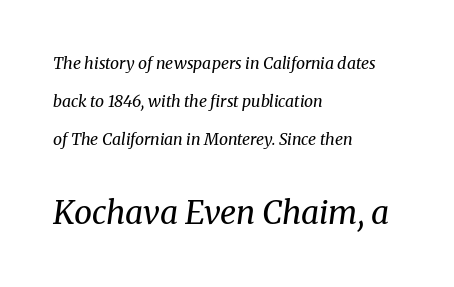
{"serif": "yes", "italic": "yes", "lean": "right", "slant_degrees": 8, "bold": "no", "weight": "regular", "width": "normal", "stroke_contrast": "medium", "x_height": "medium", "monospaced": "no", "underline": "no", "align": "left", "line_spacing": "loose", "line_spacing_ratio": 2.37, "letter_spacing": "normal", "letter_spacing_em": 0.0, "larger_block": "second", "size_ratio": 2.0, "glyph_px": 32}
